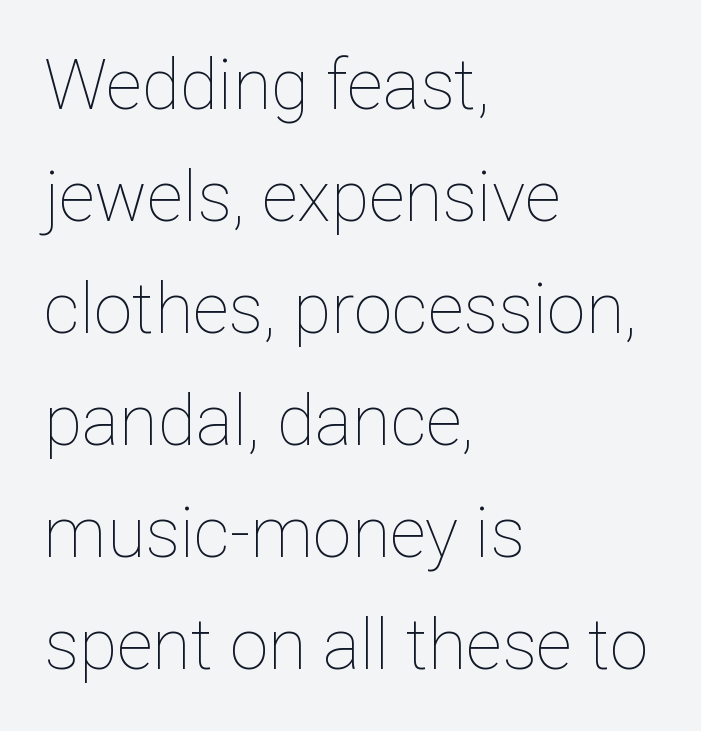
The image shows 70 px thin type, upright; set left-aligned, normal line spacing (1.6x), normal letter spacing, not underlined; low stroke contrast and a medium x-height.
